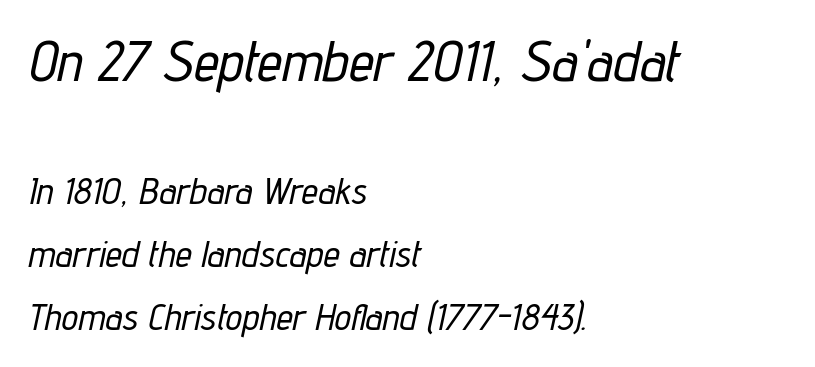
The image shows 56 px condensed type, italic (leaning right); set left-aligned, line spacing 1.71x, normal letter spacing, not underlined; the first (top) block is 1.51x larger; low stroke contrast and a medium x-height.
